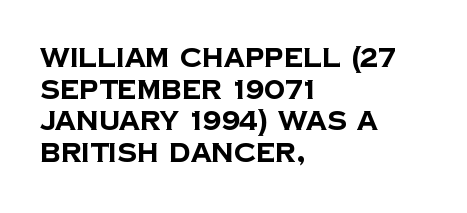
The image shows 26 px bold type; set left-aligned, line spacing 1.22x, normal letter spacing, not underlined.
